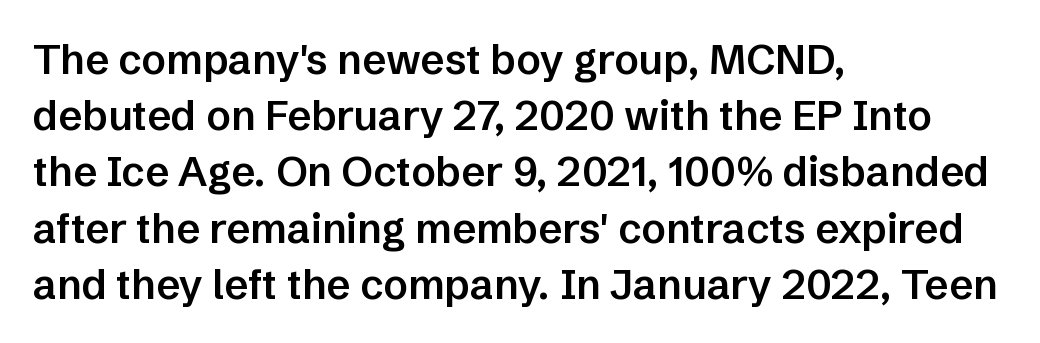
The image shows 41 px semibold sans-serif type, upright; set left-aligned, normal line spacing (1.37x), normal letter spacing, not underlined; low stroke contrast and a medium x-height.
